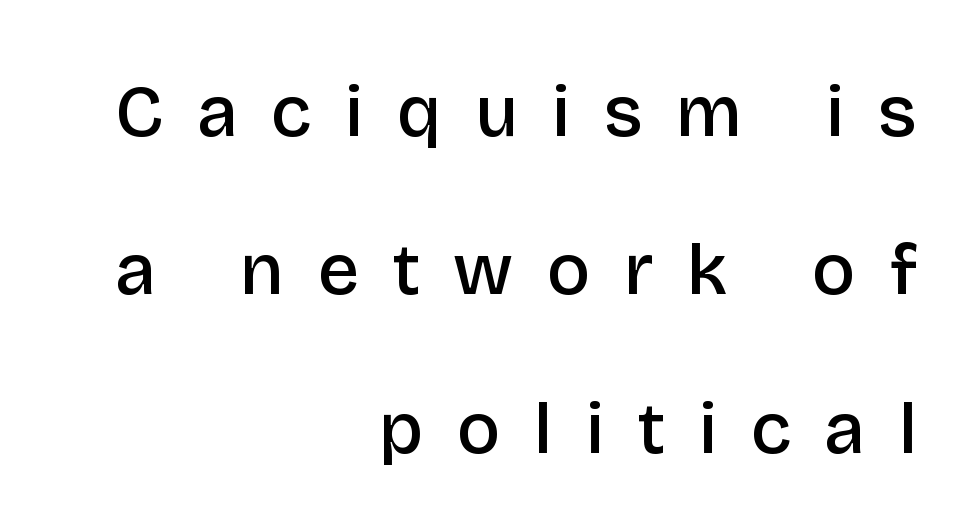
Q: Is the text bold? A: Semi-bold.
Q: Is the text italic (slanted)? A: No, it is upright.
Q: Is the typeface a serif or a sans-serif typeface? A: Sans-serif.
Q: Is the text underlined? A: No.
Q: How is the paragraph aligned? A: Right-aligned.
Q: Is the spacing between letters normal or unusually wide? A: Unusually wide.
Q: Is the spacing between lines tight, normal or loose? A: Loose.
Q: Width (condensed, normal, or wide)? A: Normal.
Q: Stroke contrast? A: Low.
Q: x-height? A: Large.
Q: Monospaced? A: No.
